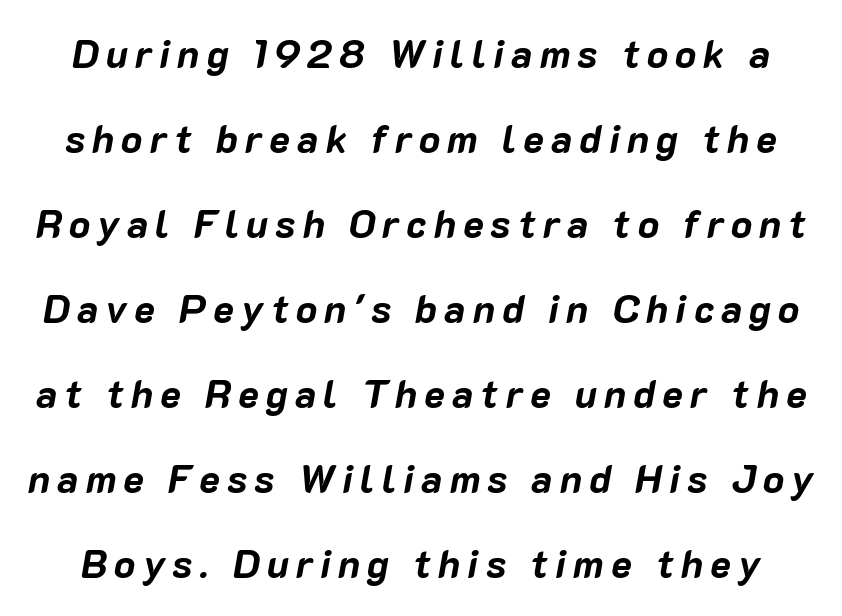
{"italic": "yes", "lean": "right", "slant_degrees": 10, "bold": "yes", "weight": "bold", "width": "normal", "stroke_contrast": "low", "x_height": "medium", "monospaced": "no", "underline": "no", "line_spacing": "loose", "line_spacing_ratio": 2.18, "glyph_px": 39}
